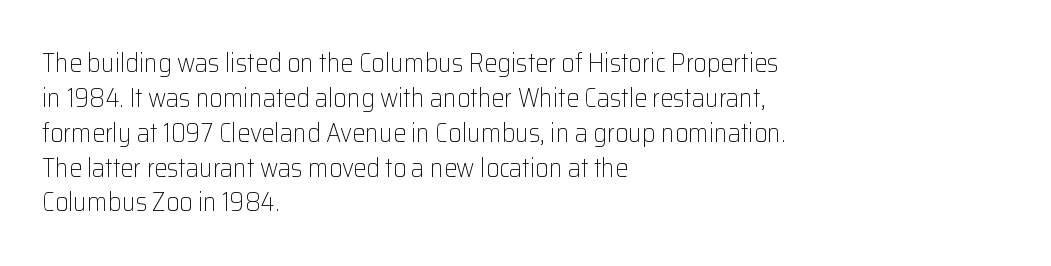
Q: Is the text bold? A: No.
Q: Is the text italic (slanted)? A: No, it is upright.
Q: Is the text underlined? A: No.
Q: How is the paragraph aligned? A: Left-aligned.
Q: Is the spacing between letters normal or unusually wide? A: Normal.
Q: Is the spacing between lines tight, normal or loose? A: Normal.
